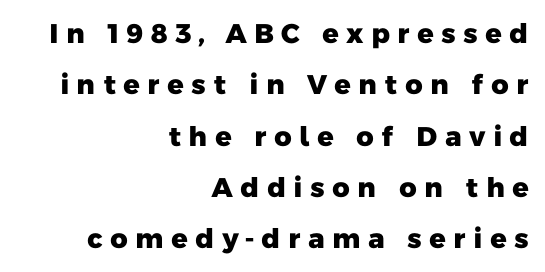
{"bold": "yes", "underline": "no", "align": "right", "line_spacing": "loose", "line_spacing_ratio": 1.9, "letter_spacing": "wide", "letter_spacing_em": 0.26, "glyph_px": 27}
